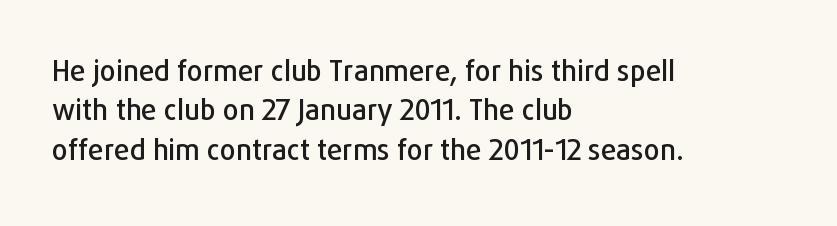
Q: Is the text italic (slanted)? A: No, it is upright.
Q: Is the typeface a serif or a sans-serif typeface? A: Sans-serif.
Q: Is the text underlined? A: No.
Q: How is the paragraph aligned? A: Left-aligned.
Q: Is the spacing between letters normal or unusually wide? A: Normal.
Q: Is the spacing between lines tight, normal or loose? A: Normal.
Q: Width (condensed, normal, or wide)? A: Normal.
Q: Stroke contrast? A: Low.
Q: x-height? A: Medium.
Q: Monospaced? A: No.
